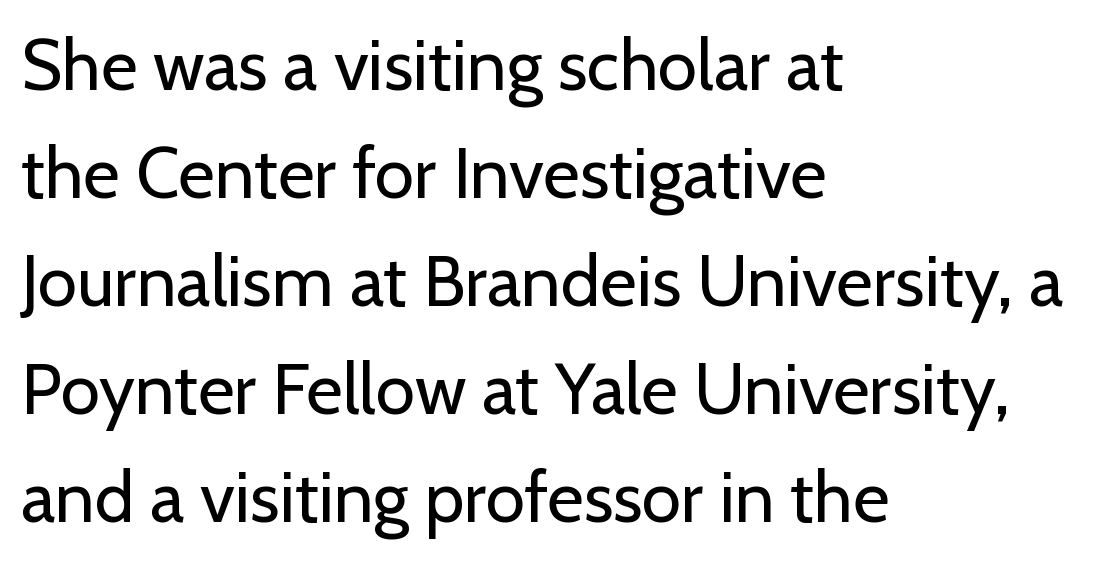
The designer left line spacing at the default. Do the characters align in a grid? No, the font is proportional. In CSS terms this would be text-align: left. Nothing sits at the stroke ends, so this counts as sans-serif. A typesetter would mark this as roman, not italic. There is no visible air inserted between adjacent glyphs.
